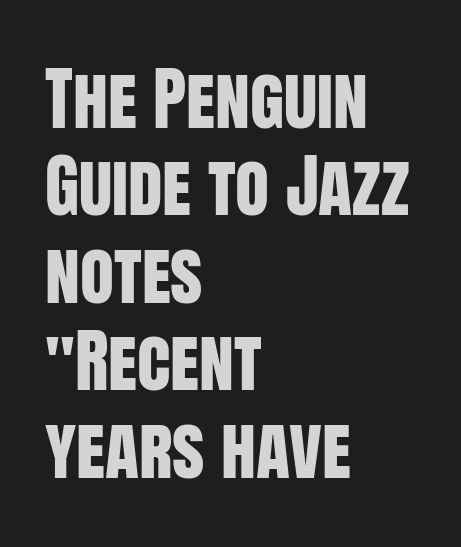
{"serif": "no", "italic": "no", "width": "condensed", "stroke_contrast": "low", "x_height": "large", "monospaced": "no", "underline": "no", "align": "left", "line_spacing": "normal", "line_spacing_ratio": 1.25, "letter_spacing": "normal", "letter_spacing_em": 0.0, "glyph_px": 70}
